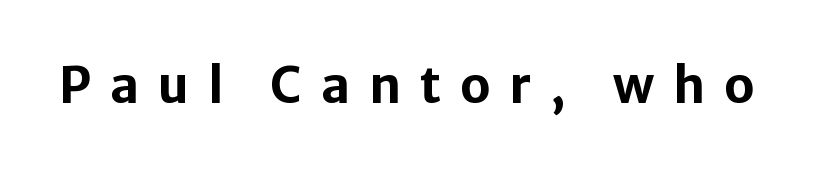
Each row of text sits above clean, open space. Students, this is bold: see how much ink each stroke carries. Note the varied advance widths — an 'i' is clearly narrower than an 'm'. The type is letterspaced generously, with wide tracking. The text was rendered using a sans face with plain stroke endings. Designer's note — italics off, roman on.
